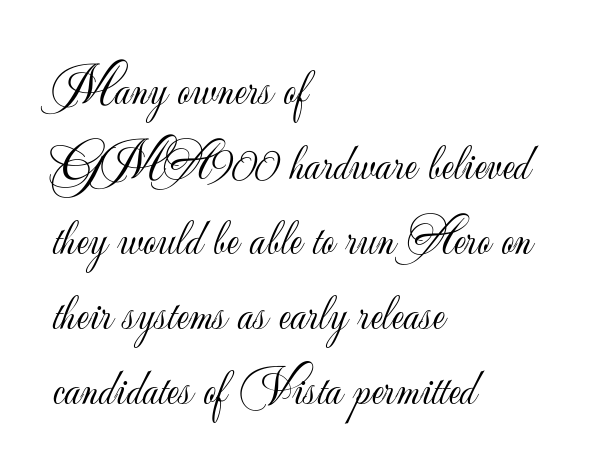
The image shows 51 px light sans-serif type; set left-aligned, normal line spacing (1.47x), normal letter spacing, not underlined; low stroke contrast and a small x-height.
